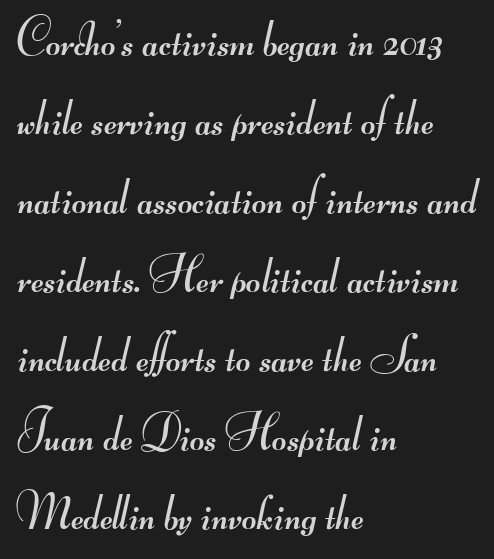
The image shows 50 px regular-weight, wide sans-serif type; set left-aligned, normal line spacing (1.58x), normal letter spacing, not underlined; medium stroke contrast.
